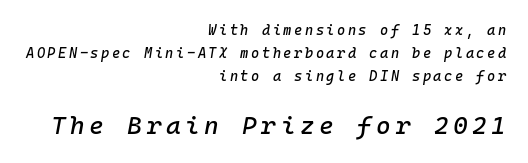
The image shows 25 px text type, italic (leaning right); set right-aligned, normal line spacing (1.63x), not underlined; the second (bottom) block is 1.79x larger.
